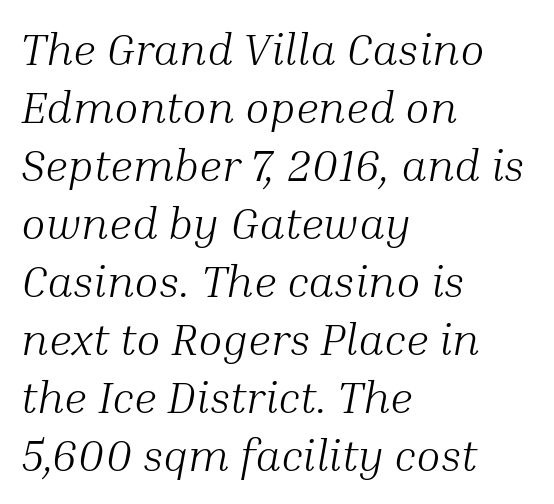
{"serif": "yes", "italic": "yes", "lean": "right", "slant_degrees": 10, "bold": "no", "weight": "light", "width": "normal", "stroke_contrast": "medium", "x_height": "medium", "monospaced": "no", "underline": "no", "align": "left", "line_spacing": "normal", "line_spacing_ratio": 1.29, "letter_spacing": "normal", "letter_spacing_em": 0.0, "glyph_px": 45}
